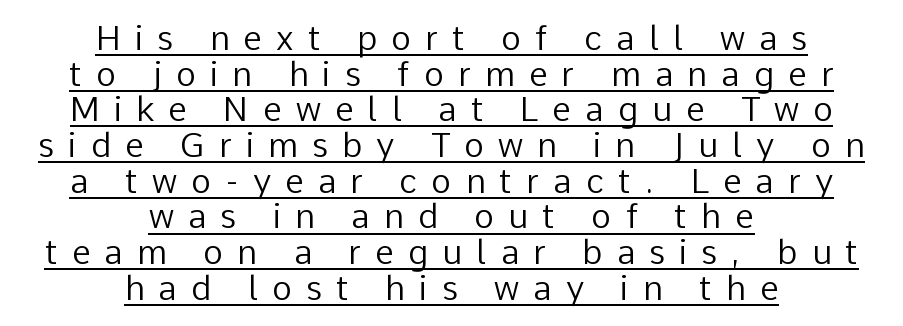
{"serif": "no", "italic": "no", "bold": "no", "weight": "regular", "width": "normal", "stroke_contrast": "low", "x_height": "medium", "monospaced": "no", "underline": "yes", "align": "center", "line_spacing": "tight", "line_spacing_ratio": 1.05, "letter_spacing": "wide", "letter_spacing_em": 0.41, "glyph_px": 34}
